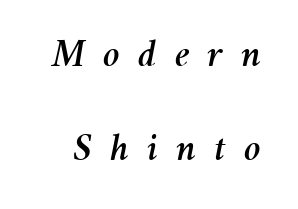
{"italic": "yes", "lean": "right", "slant_degrees": 11, "width": "normal", "stroke_contrast": "medium", "x_height": "medium", "monospaced": "no", "underline": "no", "line_spacing": "loose", "line_spacing_ratio": 2.34, "letter_spacing": "wide", "letter_spacing_em": 0.45, "glyph_px": 40}
